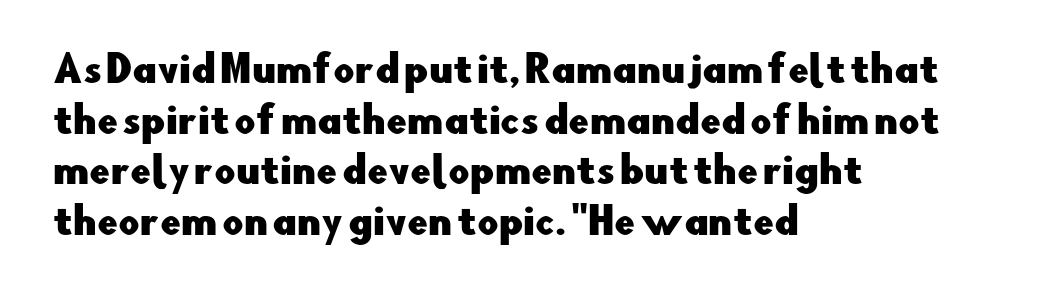
Honestly, there is no underline to notice here at all. These lines are set flush left with a ragged right edge. Each letter's strokes conclude bluntly, with no projecting serifs. Line spacing here is normal.
